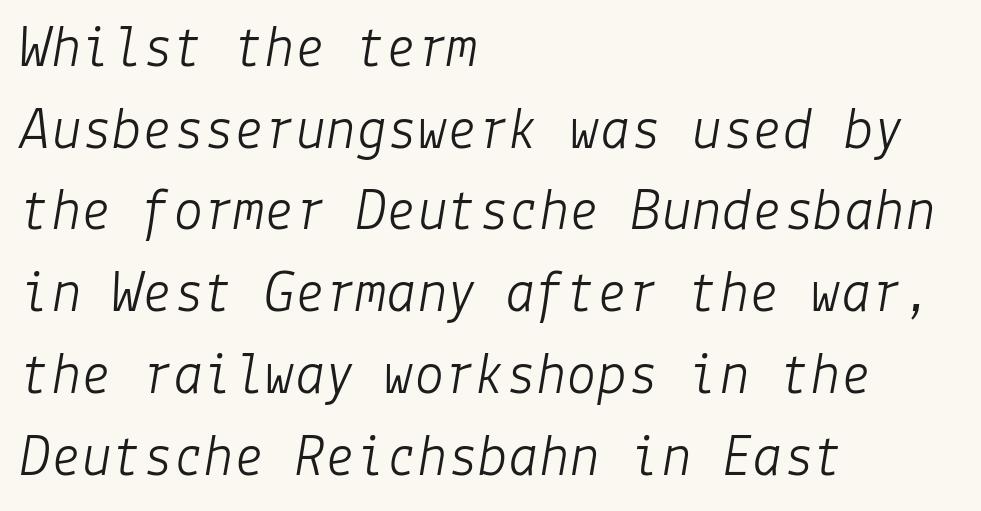
Q: Is the text bold? A: No.
Q: Is the text italic (slanted)? A: Yes, it leans right by about 9 degrees.
Q: Is the text underlined? A: No.
Q: How is the paragraph aligned? A: Left-aligned.
Q: Is the spacing between letters normal or unusually wide? A: Normal.
Q: Is the spacing between lines tight, normal or loose? A: Normal.
Q: Width (condensed, normal, or wide)? A: Normal.
Q: Stroke contrast? A: Low.
Q: x-height? A: Medium.
